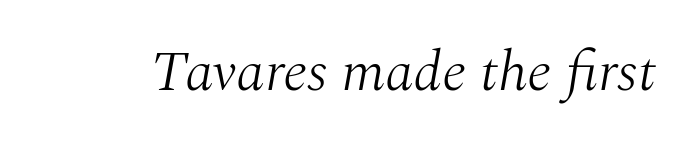
These lines are composed in type with serifs. Italic: yes, the glyphs are oblique. The baseline area is clear. These lines are rendered in a variable-pitch font. What stands out about the letter spacing? Nothing — it is the standard amount.
